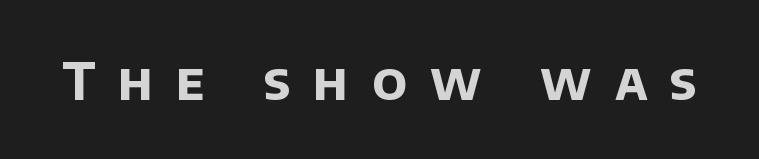
The rendering shows plain stroke endings on the letterforms — a sans-serif design. Note the varied advance widths — an 'i' is clearly narrower than an 'm'. The strip under each line holds only bare page. Weight check: bold — yes, fully. The type is letterspaced generously, with wide tracking.
